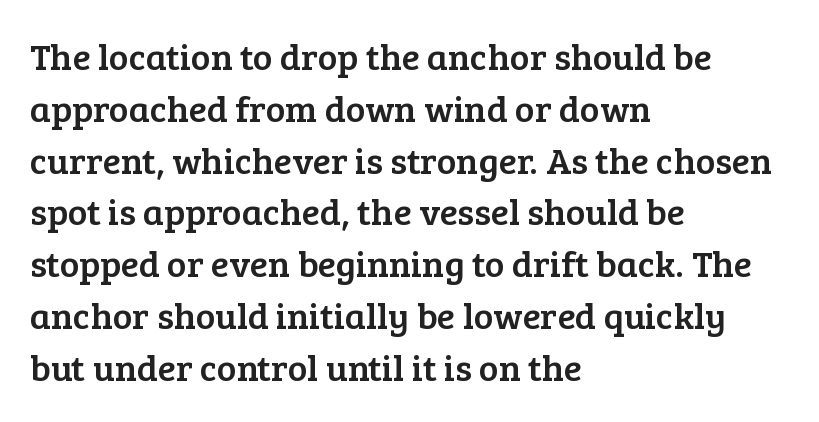
The image shows 37 px serif type, upright; set left-aligned, normal line spacing (1.4x), normal letter spacing, not underlined; low stroke contrast and a medium x-height.
